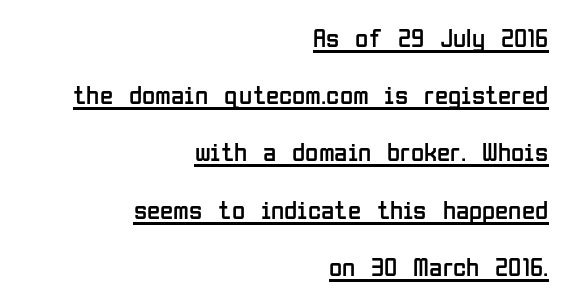
The image shows 27 px text type, upright; set right-aligned, loose line spacing (2.12x), normal letter spacing, underlined.
